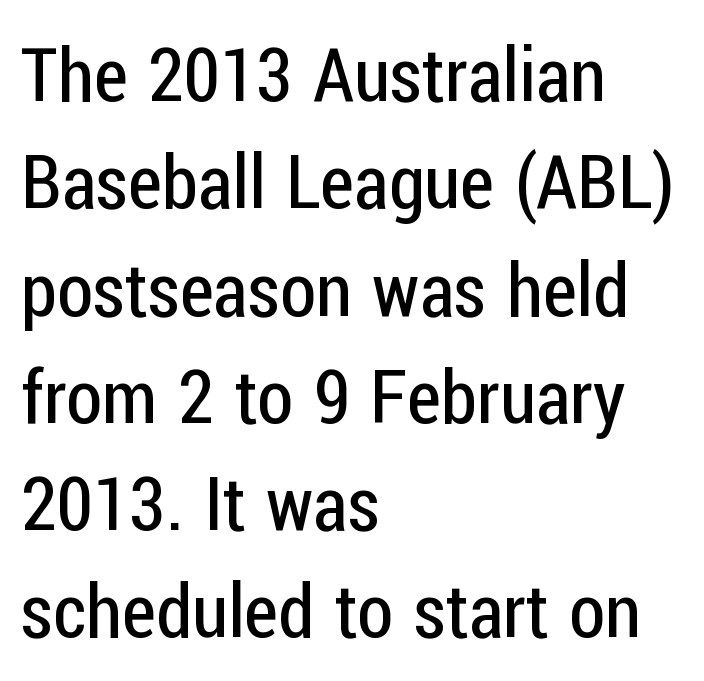
The image shows 74 px regular-weight, condensed sans-serif type, upright; set left-aligned, normal line spacing (1.45x), normal letter spacing, not underlined; low stroke contrast and a medium x-height.
